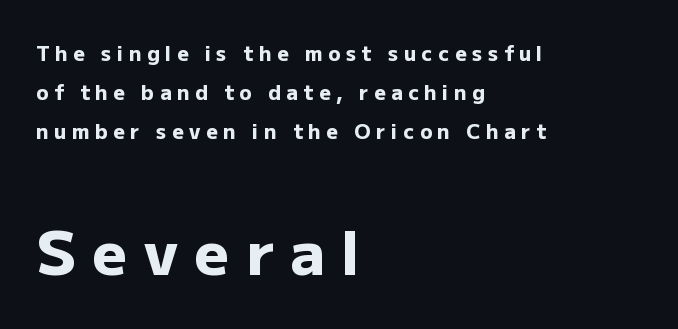
The image shows 60 px heavy sans-serif type, upright; set left-aligned, loose line spacing (1.94x), unusually wide letter spacing (+0.28 em), not underlined; the second (bottom) block is 3.0x larger; low stroke contrast and a medium x-height.
